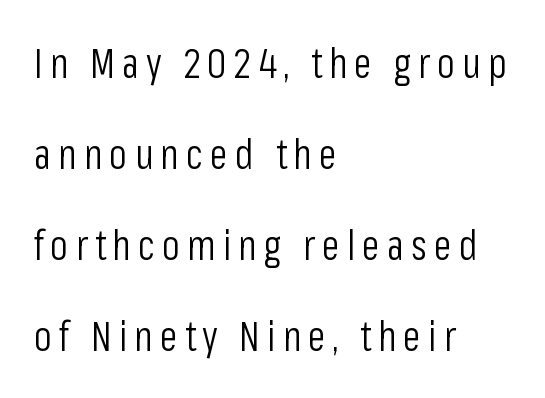
Q: Is the text bold? A: No.
Q: Is the text italic (slanted)? A: No, it is upright.
Q: Is the typeface a serif or a sans-serif typeface? A: Sans-serif.
Q: Is the text underlined? A: No.
Q: How is the paragraph aligned? A: Left-aligned.
Q: Is the spacing between lines tight, normal or loose? A: Loose.
Q: Width (condensed, normal, or wide)? A: Condensed.
Q: Stroke contrast? A: Low.
Q: x-height? A: Medium.
Q: Monospaced? A: No.
